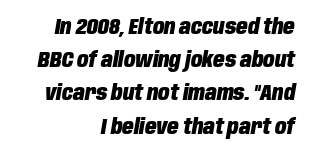
Q: Is the text bold? A: Yes.
Q: Is the text italic (slanted)? A: Yes, it leans right by about 10 degrees.
Q: Is the text underlined? A: No.
Q: How is the paragraph aligned? A: Right-aligned.
Q: Is the spacing between letters normal or unusually wide? A: Normal.
Q: Is the spacing between lines tight, normal or loose? A: Normal.
